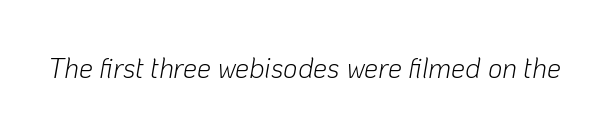
This sample has the flowing, uneven cadence of proportional lettering. The typography opts for an oblique posture over an upright one. Bare-footed words on every line. The strokes are not fattened; the text isn't bold.
